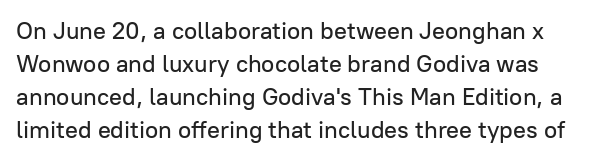
The type sits square on the baseline with zero lean. Students, observe: this is what conventionally led text looks like. Notice how the passage keeps a crisp vertical edge on the left only. Lines of text with bare space underneath.
